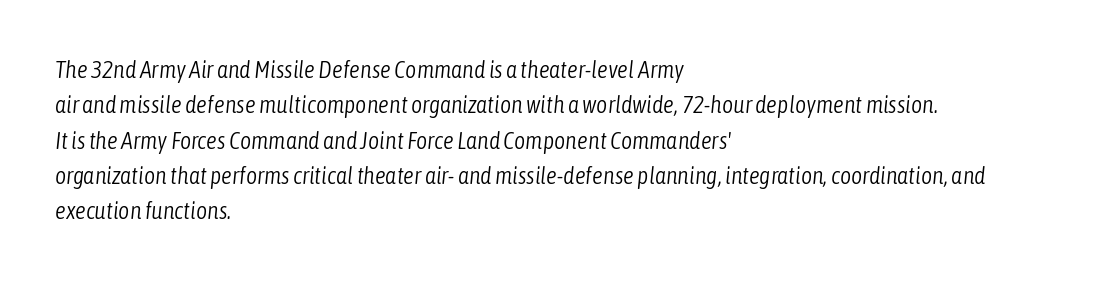
{"italic": "yes", "lean": "right", "slant_degrees": 6, "bold": "no", "underline": "no", "align": "left", "line_spacing": "normal", "line_spacing_ratio": 1.47, "letter_spacing": "normal", "letter_spacing_em": 0.0, "glyph_px": 24}
